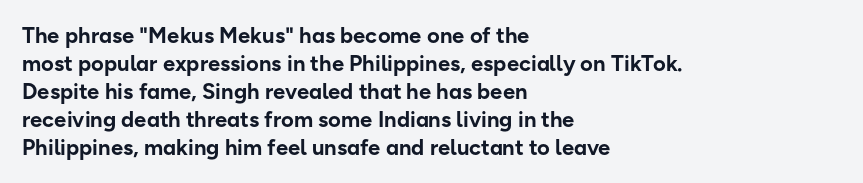
The image shows 22 px bold type, upright; set left-aligned, normal line spacing (1.27x), normal letter spacing, not underlined.
